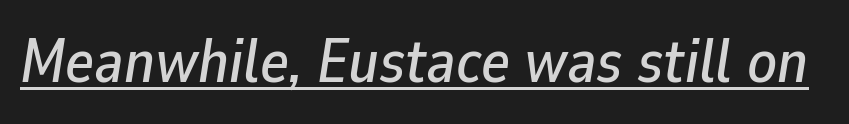
The image shows 61 px text type, italic (leaning right); set normal letter spacing, underlined; low stroke contrast and a medium x-height.
